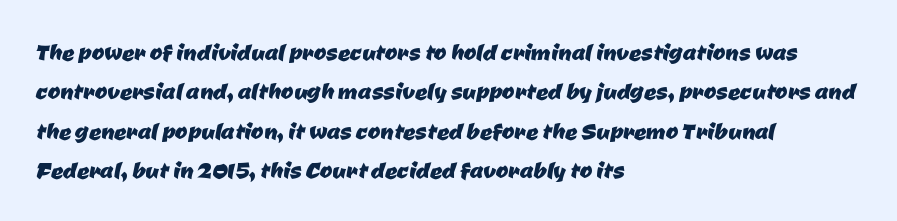
The compositor pushed each line to the left boundary. Is this a sans? Yes — the strokes have no serifs. The passage shown has conventional tracking throughout. Interline gaps are of average width in this sample. The rendering uses natural spacing where letterforms have individual widths. Descender tails drop into unmarked territory.
